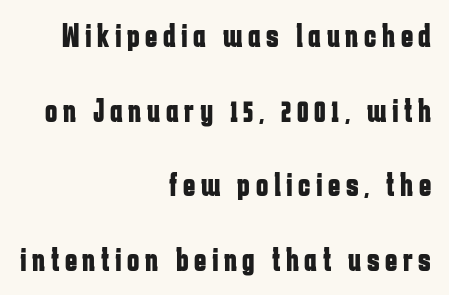
{"serif": "no", "italic": "no", "bold": "yes", "weight": "bold", "width": "condensed", "stroke_contrast": "low", "x_height": "medium", "monospaced": "no", "underline": "no", "align": "right", "line_spacing": "loose", "line_spacing_ratio": 2.26, "glyph_px": 33}
